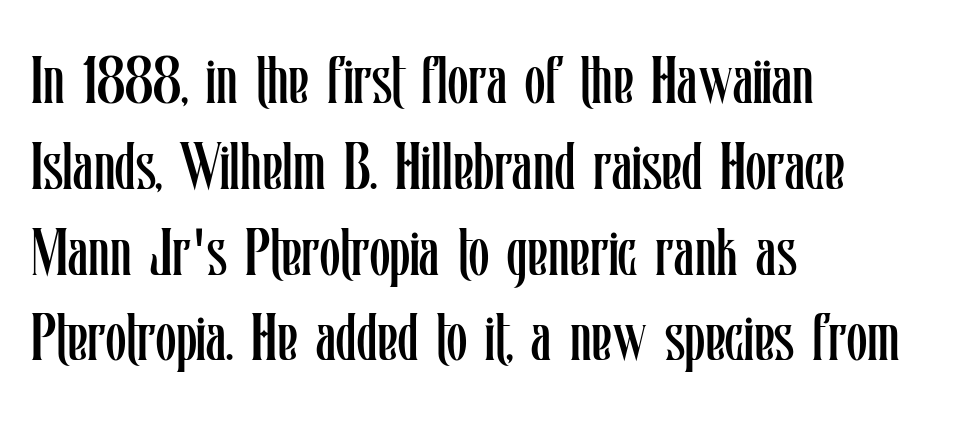
{"italic": "no", "bold": "no", "weight": "regular", "width": "condensed", "stroke_contrast": "low", "x_height": "medium", "monospaced": "no", "underline": "no", "align": "left", "line_spacing": "normal", "line_spacing_ratio": 1.3, "letter_spacing": "normal", "letter_spacing_em": 0.0, "glyph_px": 66}
